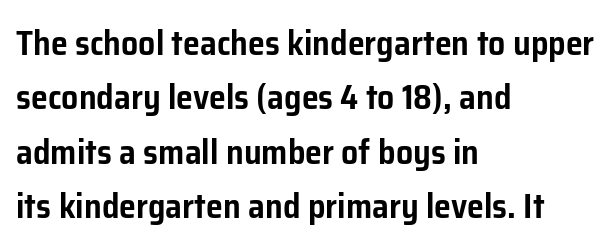
{"serif": "no", "italic": "no", "width": "normal", "stroke_contrast": "low", "x_height": "medium", "monospaced": "no", "underline": "no", "align": "left", "line_spacing": "normal", "line_spacing_ratio": 1.6, "letter_spacing": "normal", "letter_spacing_em": 0.0, "glyph_px": 34}
